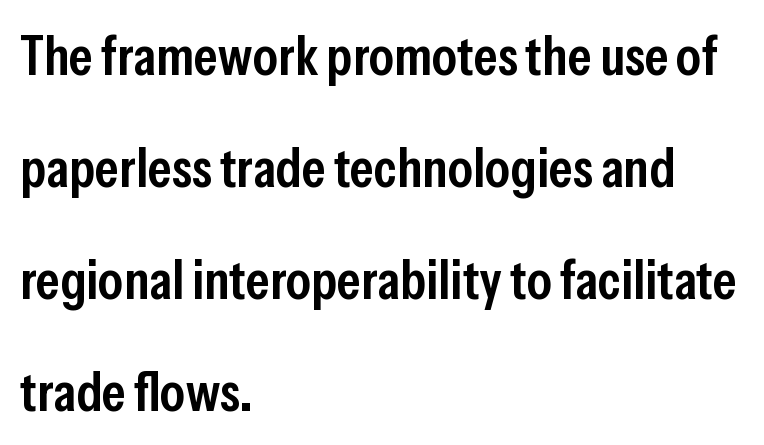
{"serif": "no", "italic": "no", "bold": "semi", "weight": "semibold", "width": "condensed", "stroke_contrast": "low", "x_height": "medium", "monospaced": "no", "underline": "no", "align": "left", "line_spacing": "loose", "line_spacing_ratio": 2.0, "letter_spacing": "normal", "letter_spacing_em": 0.0, "glyph_px": 56}
